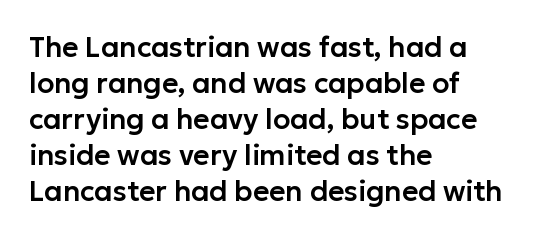
{"serif": "no", "italic": "no", "width": "normal", "stroke_contrast": "low", "x_height": "medium", "monospaced": "no", "underline": "no", "align": "left", "line_spacing": "normal", "line_spacing_ratio": 1.29, "letter_spacing": "normal", "letter_spacing_em": 0.0, "glyph_px": 28}
